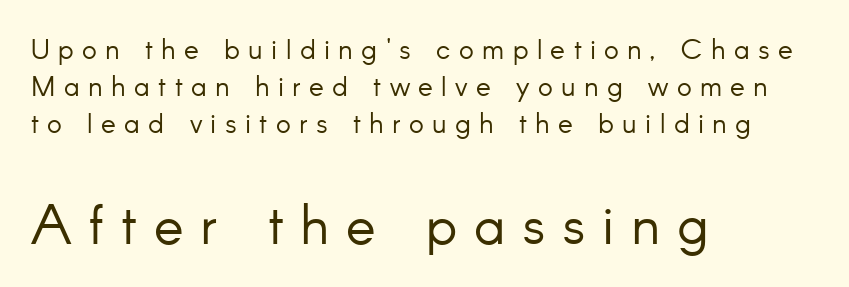
{"serif": "no", "italic": "no", "bold": "no", "weight": "light", "width": "normal", "stroke_contrast": "low", "x_height": "small", "monospaced": "no", "underline": "no", "align": "left", "line_spacing": "normal", "line_spacing_ratio": 1.33, "letter_spacing": "wide", "letter_spacing_em": 0.3, "larger_block": "second", "size_ratio": 2.0, "glyph_px": 56}
